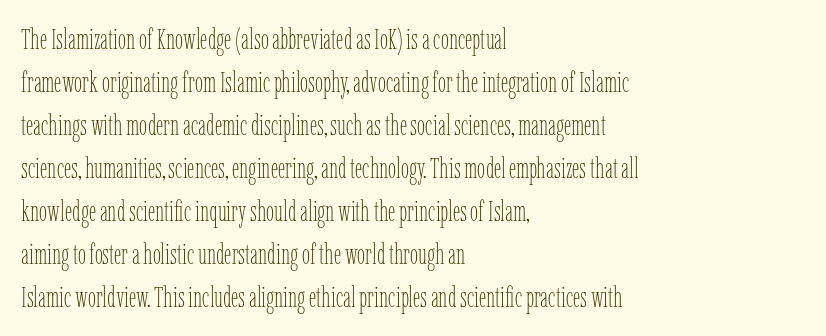
Q: Is the text bold? A: No.
Q: Is the text italic (slanted)? A: No, it is upright.
Q: Is the text underlined? A: No.
Q: How is the paragraph aligned? A: Left-aligned.
Q: Is the spacing between letters normal or unusually wide? A: Normal.
Q: Is the spacing between lines tight, normal or loose? A: Normal.
Q: Width (condensed, normal, or wide)? A: Condensed.
Q: Stroke contrast? A: Low.
Q: x-height? A: Medium.
Q: Monospaced? A: No.
